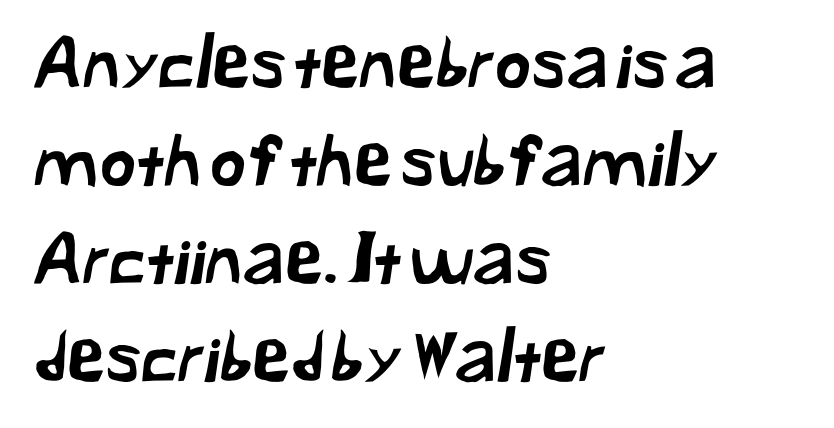
Q: Is the typeface a serif or a sans-serif typeface? A: Sans-serif.
Q: Is the text underlined? A: No.
Q: How is the paragraph aligned? A: Left-aligned.
Q: Is the spacing between letters normal or unusually wide? A: Normal.
Q: Is the spacing between lines tight, normal or loose? A: Normal.
Q: Width (condensed, normal, or wide)? A: Normal.
Q: Stroke contrast? A: Low.
Q: x-height? A: Medium.
Q: Monospaced? A: No.
